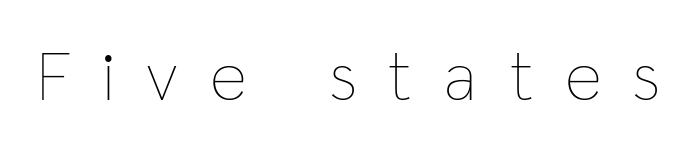
The image shows 70 px thin, condensed type, upright; set unusually wide letter spacing (+0.48 em), not underlined; low stroke contrast and a medium x-height.
